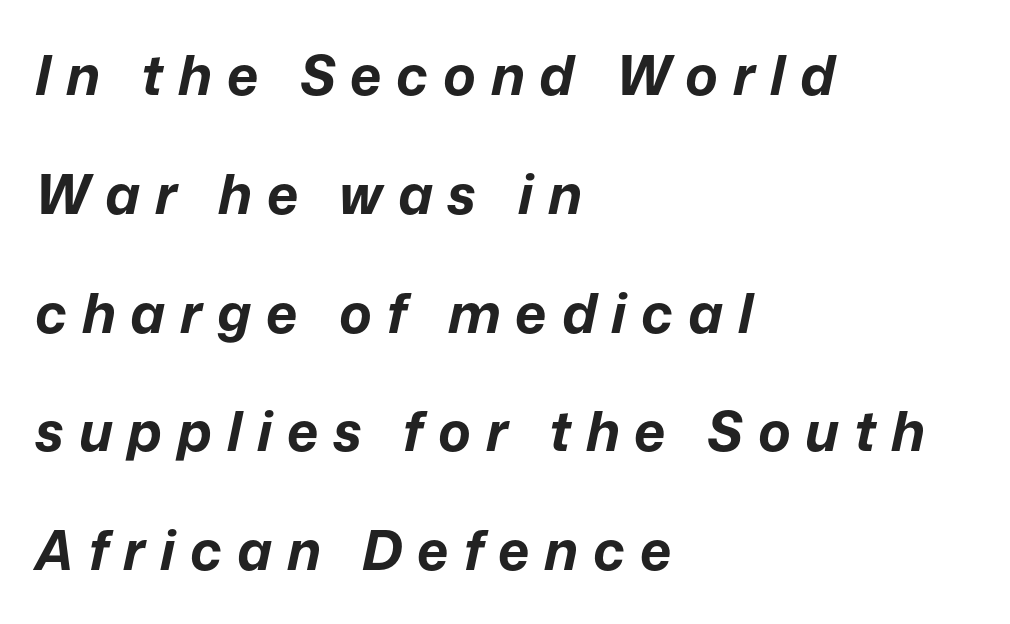
Compared with typical body copy, the letter spacing here is much looser. If you drew a line through each stem, it would be angled. This is heavy type, rendered in bold. Bare-footed words on every line. The block of text is sparse from top to bottom, with ample space between rows. Short and long lines alike share a common starting point at left.
